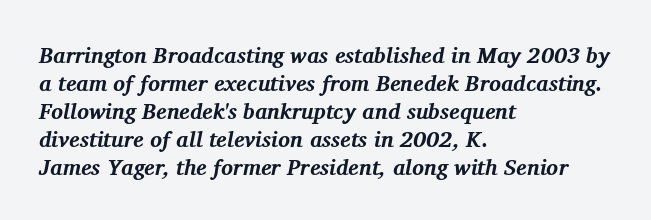
The image shows 22 px bold type, italic (leaning right); set left-aligned, normal line spacing (1.27x), normal letter spacing, not underlined.
